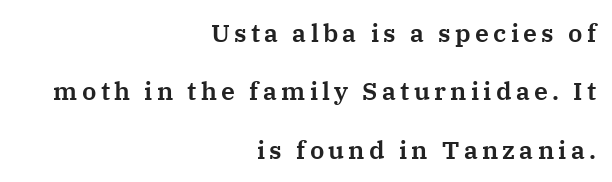
The designer dialed line spacing up above the default. Only glyphs here, with clear space below each row. Casual observation: everything's shoved over to the right. Characters remain perfectly vertical along every line.
